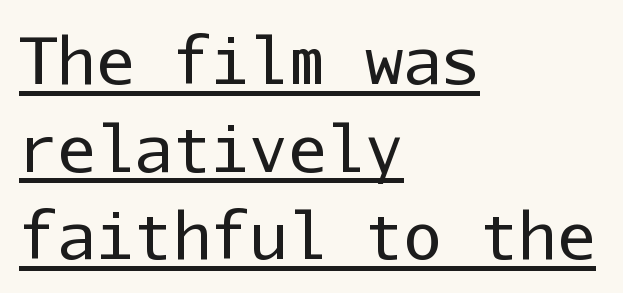
Q: Is the text bold? A: No.
Q: Is the text italic (slanted)? A: No, it is upright.
Q: Is the typeface a serif or a sans-serif typeface? A: Sans-serif.
Q: Is the text underlined? A: Yes.
Q: How is the paragraph aligned? A: Left-aligned.
Q: Is the spacing between letters normal or unusually wide? A: Normal.
Q: Is the spacing between lines tight, normal or loose? A: Normal.
Q: Width (condensed, normal, or wide)? A: Normal.
Q: Stroke contrast? A: Low.
Q: x-height? A: Medium.
Q: Monospaced? A: Yes.
